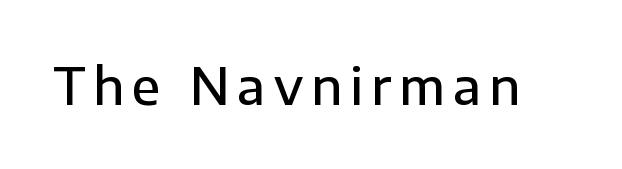
Q: Is the text bold? A: Semi-bold.
Q: Is the text italic (slanted)? A: No, it is upright.
Q: Is the typeface a serif or a sans-serif typeface? A: Sans-serif.
Q: Is the text underlined? A: No.
Q: Width (condensed, normal, or wide)? A: Normal.
Q: Stroke contrast? A: Low.
Q: x-height? A: Medium.
Q: Monospaced? A: No.
